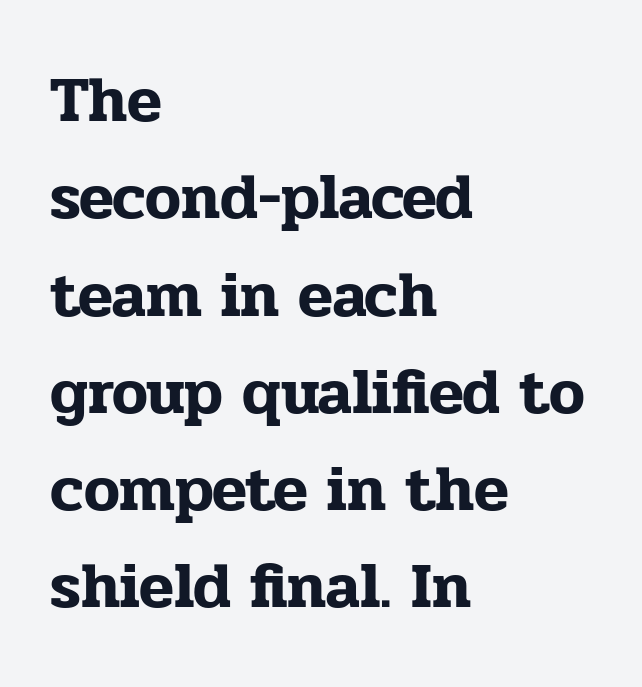
Q: Is the text italic (slanted)? A: No, it is upright.
Q: Is the typeface a serif or a sans-serif typeface? A: Serif.
Q: Is the text underlined? A: No.
Q: How is the paragraph aligned? A: Left-aligned.
Q: Is the spacing between letters normal or unusually wide? A: Normal.
Q: Is the spacing between lines tight, normal or loose? A: Normal.
Q: Width (condensed, normal, or wide)? A: Normal.
Q: Stroke contrast? A: Low.
Q: x-height? A: Medium.
Q: Monospaced? A: No.
